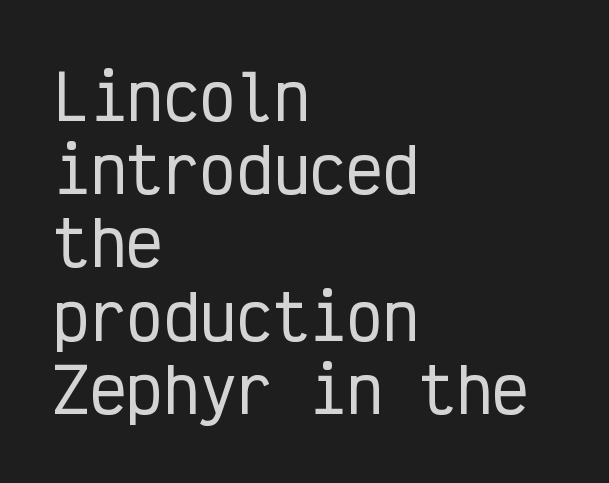
Q: Is the text italic (slanted)? A: No, it is upright.
Q: Is the typeface a serif or a sans-serif typeface? A: Sans-serif.
Q: Is the text underlined? A: No.
Q: How is the paragraph aligned? A: Left-aligned.
Q: Is the spacing between letters normal or unusually wide? A: Normal.
Q: Width (condensed, normal, or wide)? A: Condensed.
Q: Stroke contrast? A: Low.
Q: x-height? A: Medium.
Q: Monospaced? A: Yes.
